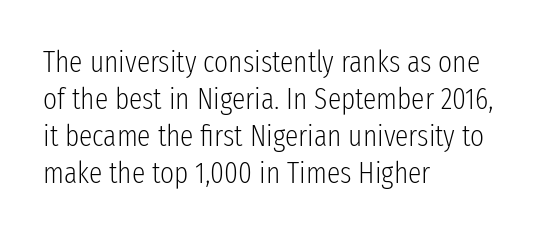
The image shows 30 px light, condensed sans-serif type, upright; set left-aligned, line spacing 1.23x, normal letter spacing, not underlined; low stroke contrast and a medium x-height.
